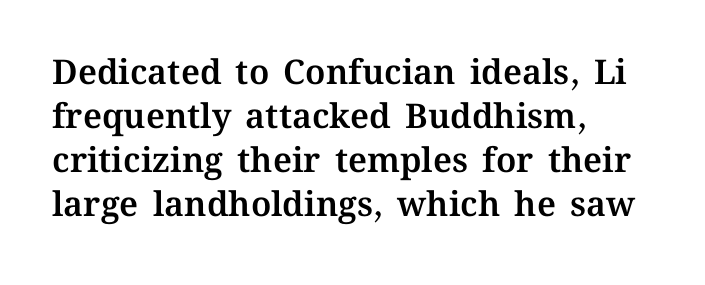
Teacher's note: observe the even left margin — that is flush-left alignment. Note the varied advance widths — an 'i' is clearly narrower than an 'm'. No italicization has been applied; the sample stays upright. Any mark beneath the type? The region is blank. Rows of type keep a routine distance in the vertical direction. Spacing between characters is what you'd get straight out of the box.
